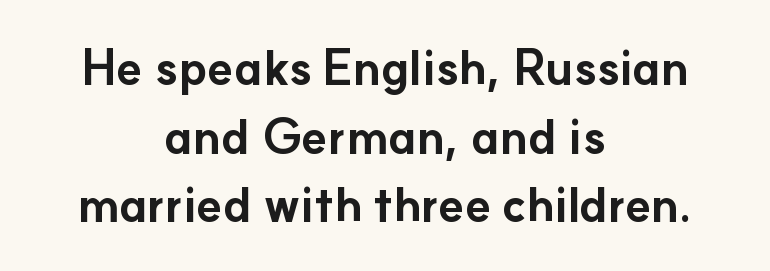
{"serif": "no", "italic": "no", "bold": "yes", "weight": "bold", "width": "normal", "stroke_contrast": "low", "x_height": "small", "monospaced": "no", "underline": "no", "align": "center", "line_spacing": "normal", "line_spacing_ratio": 1.43, "letter_spacing": "normal", "letter_spacing_em": 0.0, "glyph_px": 48}
